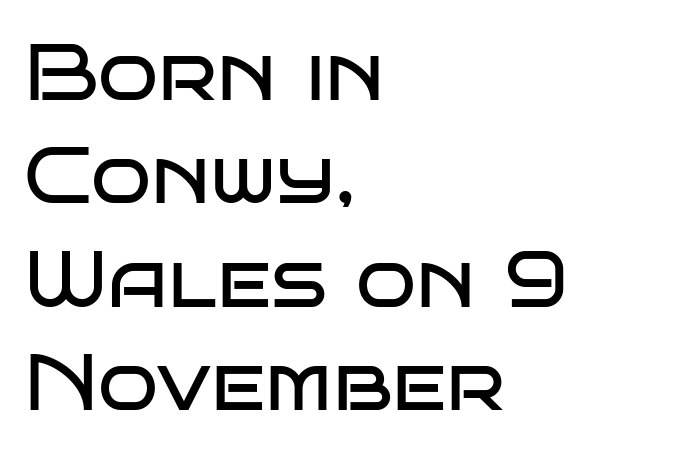
You can tell it's not italic because the verticals are truly vertical. Honestly, there is no underline to notice here at all. Bold? No — there's no thickening of the strokes. Does extra space separate the letters? No, they use regular spacing.
